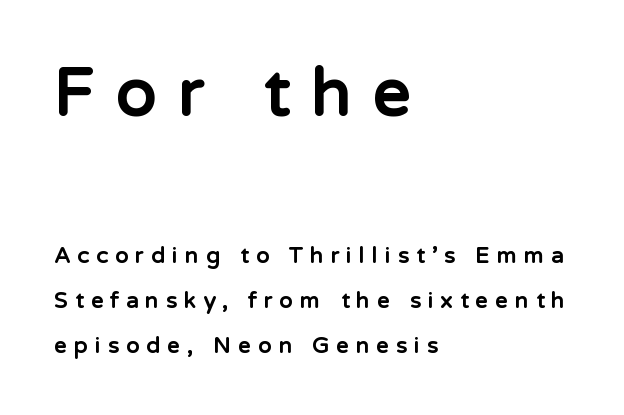
The image shows 66 px bold sans-serif type, upright; set left-aligned, loose line spacing (2.05x), unusually wide letter spacing (+0.33 em), not underlined; the first (top) block is 3.0x larger; low stroke contrast and a medium x-height.
